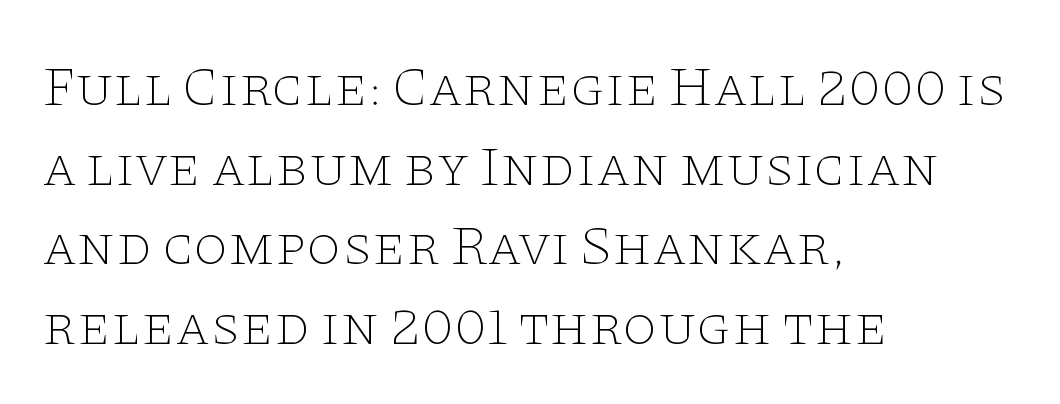
The image shows 56 px thin, wide serif type, upright; set left-aligned, normal line spacing (1.42x), normal letter spacing, not underlined; low stroke contrast and a large x-height.
